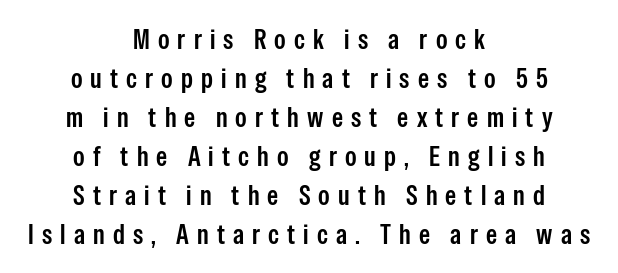
Q: Is the text bold? A: Semi-bold.
Q: Is the text italic (slanted)? A: No, it is upright.
Q: Is the typeface a serif or a sans-serif typeface? A: Sans-serif.
Q: Is the text underlined? A: No.
Q: How is the paragraph aligned? A: Centered.
Q: Is the spacing between letters normal or unusually wide? A: Unusually wide.
Q: Is the spacing between lines tight, normal or loose? A: Normal.
Q: Width (condensed, normal, or wide)? A: Condensed.
Q: Stroke contrast? A: Low.
Q: x-height? A: Medium.
Q: Monospaced? A: No.
